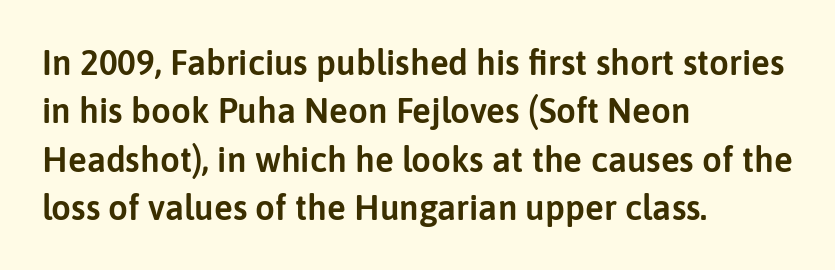
Q: Is the text italic (slanted)? A: No, it is upright.
Q: Is the typeface a serif or a sans-serif typeface? A: Sans-serif.
Q: Is the text underlined? A: No.
Q: How is the paragraph aligned? A: Left-aligned.
Q: Is the spacing between letters normal or unusually wide? A: Normal.
Q: Is the spacing between lines tight, normal or loose? A: Normal.
Q: Width (condensed, normal, or wide)? A: Normal.
Q: Stroke contrast? A: Low.
Q: x-height? A: Medium.
Q: Monospaced? A: No.
